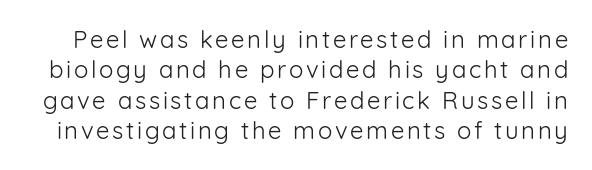
The image shows 24 px text type, upright; set normal line spacing (1.27x), not underlined.
